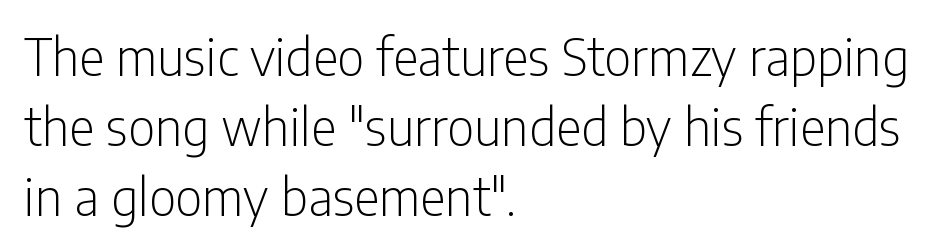
The image shows 50 px light, condensed sans-serif type, upright; set left-aligned, normal line spacing (1.4x), normal letter spacing, not underlined; low stroke contrast and a medium x-height.
